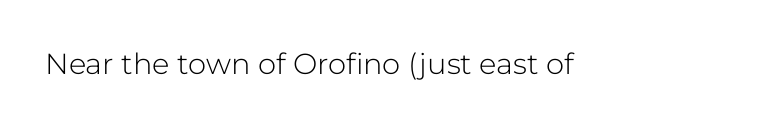
Q: Is the text bold? A: No.
Q: Is the text italic (slanted)? A: No, it is upright.
Q: Is the typeface a serif or a sans-serif typeface? A: Sans-serif.
Q: Is the text underlined? A: No.
Q: Is the spacing between letters normal or unusually wide? A: Normal.
Q: Width (condensed, normal, or wide)? A: Normal.
Q: Stroke contrast? A: Low.
Q: x-height? A: Medium.
Q: Monospaced? A: No.
